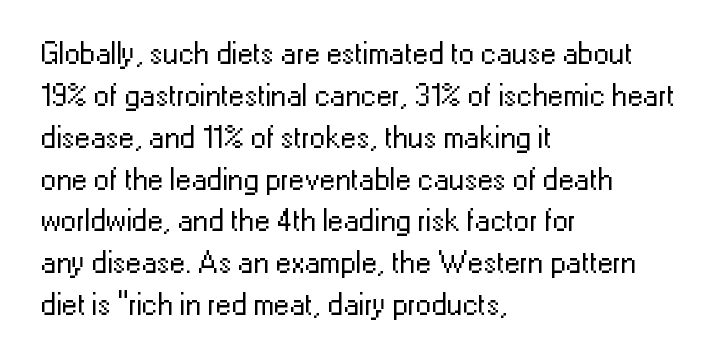
{"serif": "no", "italic": "no", "bold": "no", "weight": "regular", "width": "normal", "stroke_contrast": "low", "x_height": "medium", "monospaced": "no", "underline": "no", "align": "left", "line_spacing": "normal", "line_spacing_ratio": 1.35, "letter_spacing": "normal", "letter_spacing_em": 0.0, "glyph_px": 31}
